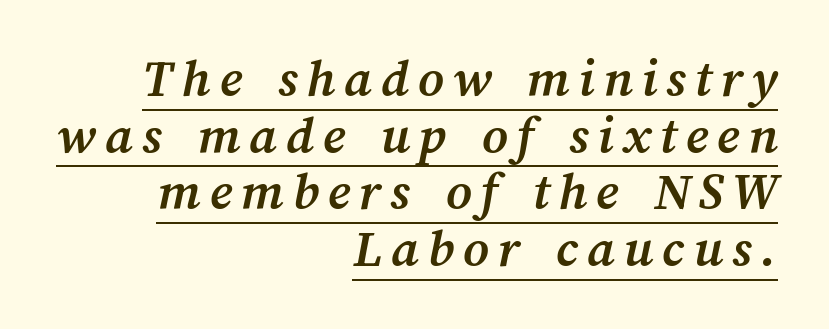
Q: Is the text bold? A: Yes.
Q: Is the text underlined? A: Yes.
Q: How is the paragraph aligned? A: Right-aligned.
Q: Is the spacing between lines tight, normal or loose? A: Tight.
Q: Width (condensed, normal, or wide)? A: Normal.
Q: Stroke contrast? A: Medium.
Q: x-height? A: Medium.
Q: Monospaced? A: No.
